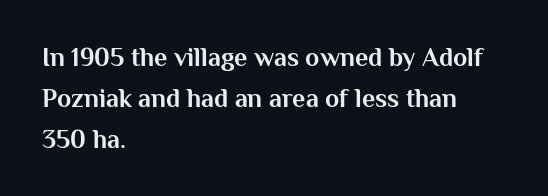
{"italic": "no", "bold": "yes", "underline": "no", "align": "left", "line_spacing": "normal", "line_spacing_ratio": 1.57, "letter_spacing": "normal", "letter_spacing_em": 0.0, "glyph_px": 26}
